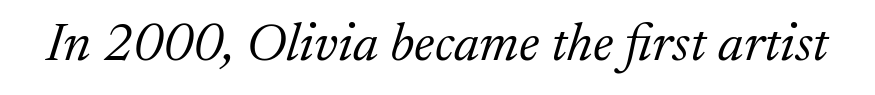
{"serif": "yes", "italic": "yes", "lean": "right", "slant_degrees": 17, "bold": "no", "weight": "light", "width": "normal", "stroke_contrast": "low", "x_height": "medium", "monospaced": "no", "underline": "no", "letter_spacing": "normal", "letter_spacing_em": 0.0, "glyph_px": 54}
